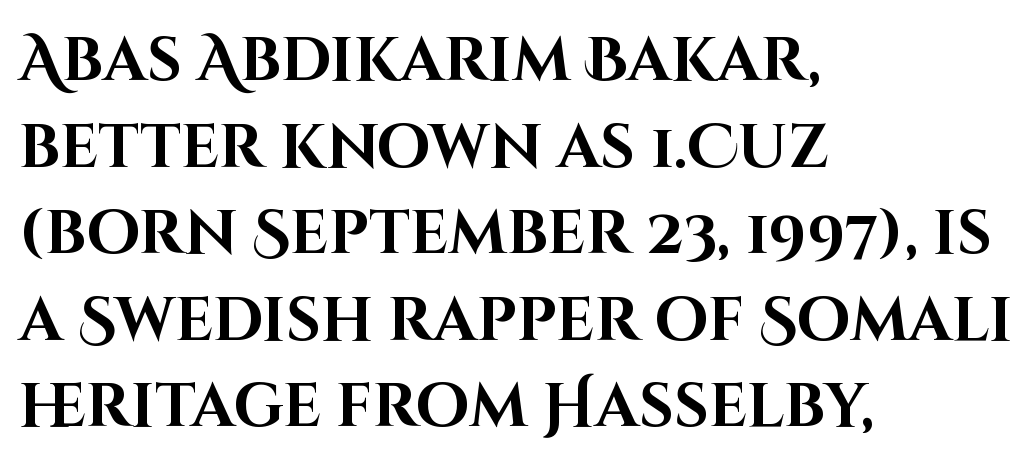
{"serif": "no", "italic": "no", "bold": "yes", "weight": "bold", "width": "normal", "stroke_contrast": "high", "x_height": "large", "monospaced": "no", "underline": "no", "align": "left", "line_spacing": "normal", "line_spacing_ratio": 1.42, "letter_spacing": "normal", "letter_spacing_em": 0.0, "glyph_px": 61}
